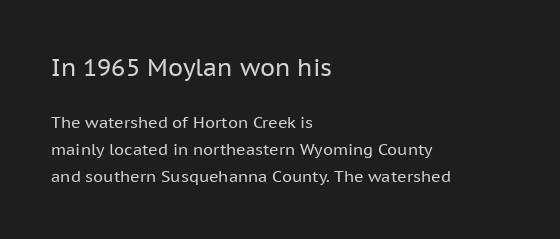
The image shows 24 px text type, upright; set left-aligned, normal line spacing (1.7x), normal letter spacing, not underlined; the first (top) block is 1.5x larger.
